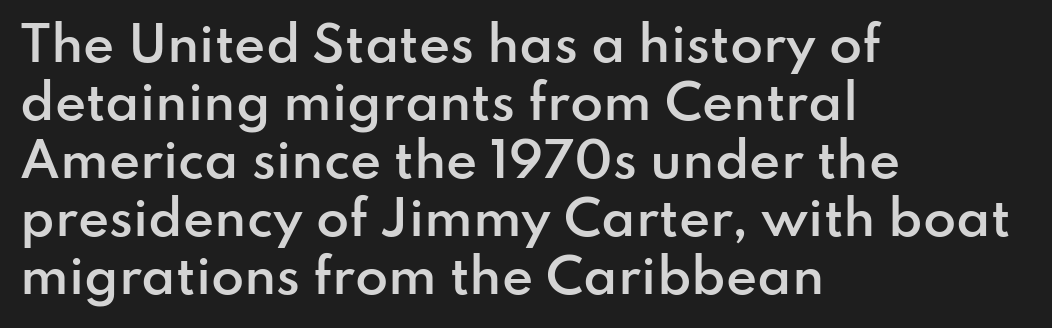
{"serif": "no", "italic": "no", "bold": "semi", "weight": "semibold", "width": "normal", "stroke_contrast": "low", "x_height": "small", "monospaced": "no", "underline": "no", "align": "left", "line_spacing_ratio": 1.21, "letter_spacing": "normal", "letter_spacing_em": 0.0, "glyph_px": 48}
